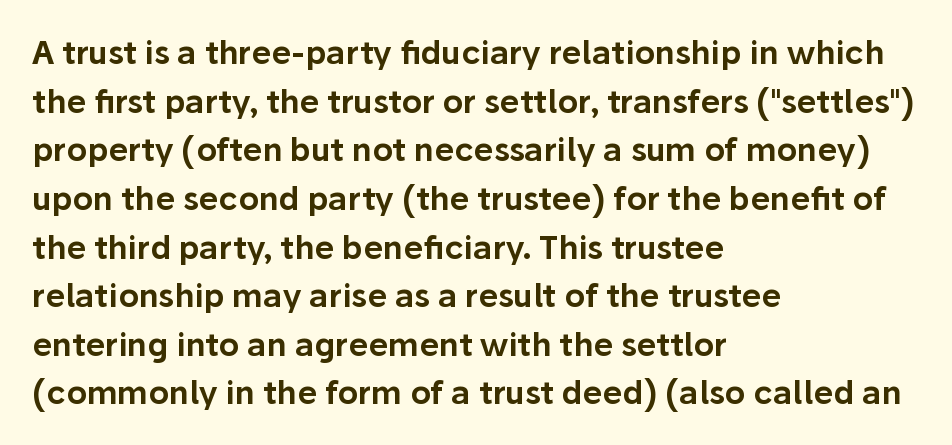
{"serif": "no", "italic": "no", "width": "normal", "stroke_contrast": "low", "x_height": "medium", "monospaced": "no", "underline": "no", "align": "left", "line_spacing": "normal", "line_spacing_ratio": 1.52, "letter_spacing": "normal", "letter_spacing_em": 0.0, "glyph_px": 32}
